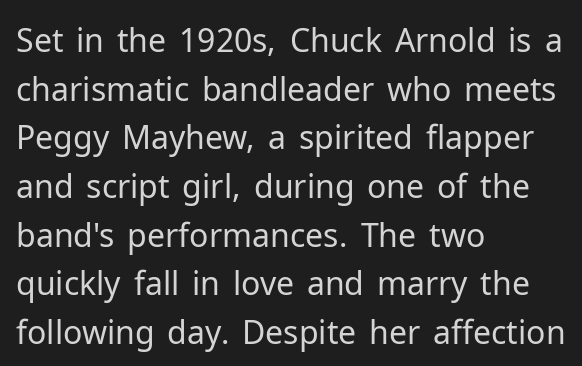
The image shows 32 px regular-weight sans-serif type, upright; set left-aligned, normal line spacing (1.52x), normal letter spacing, not underlined; low stroke contrast and a medium x-height.
